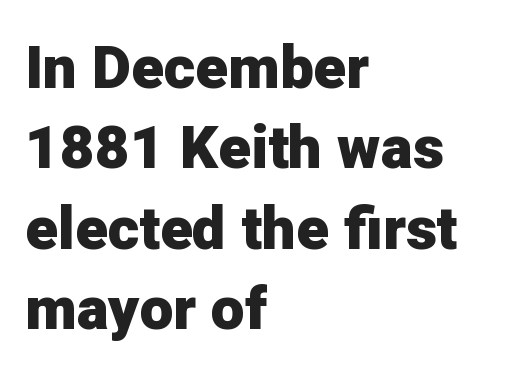
The image shows 60 px heavy sans-serif type, upright; set left-aligned, normal line spacing (1.34x), normal letter spacing, not underlined; low stroke contrast and a medium x-height.
